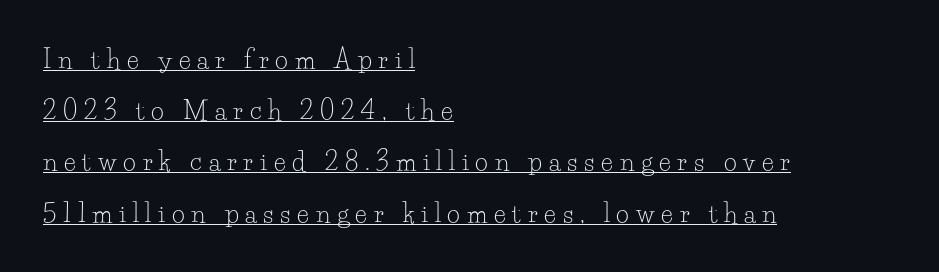
Q: Is the text bold? A: No.
Q: Is the text italic (slanted)? A: No, it is upright.
Q: Is the text underlined? A: Yes.
Q: How is the paragraph aligned? A: Left-aligned.
Q: Is the spacing between letters normal or unusually wide? A: Unusually wide.
Q: Is the spacing between lines tight, normal or loose? A: Loose.
